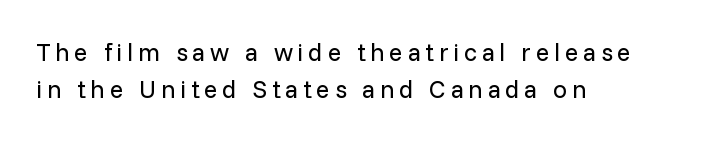
The image shows 25 px text type, upright; set left-aligned, normal line spacing (1.49x), not underlined.
